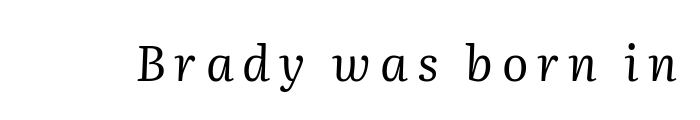
{"serif": "yes", "italic": "yes", "lean": "right", "slant_degrees": 2, "bold": "no", "weight": "regular", "width": "normal", "stroke_contrast": "medium", "x_height": "medium", "monospaced": "no", "underline": "no", "glyph_px": 49}
